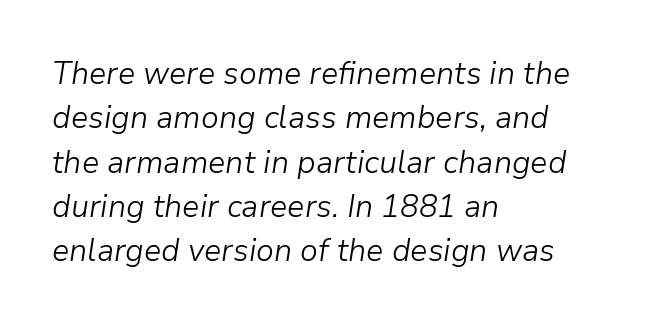
{"italic": "yes", "lean": "right", "slant_degrees": 9, "bold": "no", "weight": "light", "width": "normal", "stroke_contrast": "low", "x_height": "medium", "monospaced": "no", "underline": "no", "align": "left", "line_spacing": "normal", "line_spacing_ratio": 1.43, "letter_spacing": "normal", "letter_spacing_em": 0.0, "glyph_px": 31}
